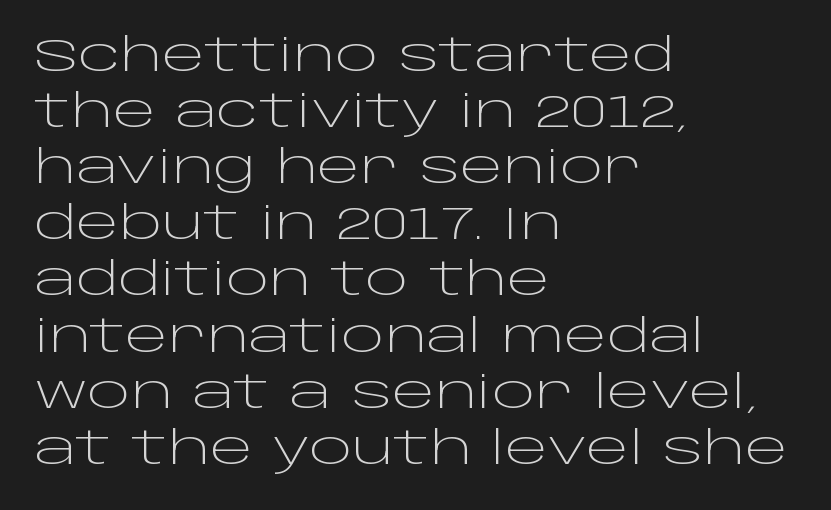
A student would call this left alignment; a typographer would say flush left, rag right. Style check: upright. Look at the bottom of the vertical strokes: they stop flat, with no serifs. A typesetter would call this zero additional tracking. The weight tops out at a normal text grade. The passage shown is not underscored anywhere.
